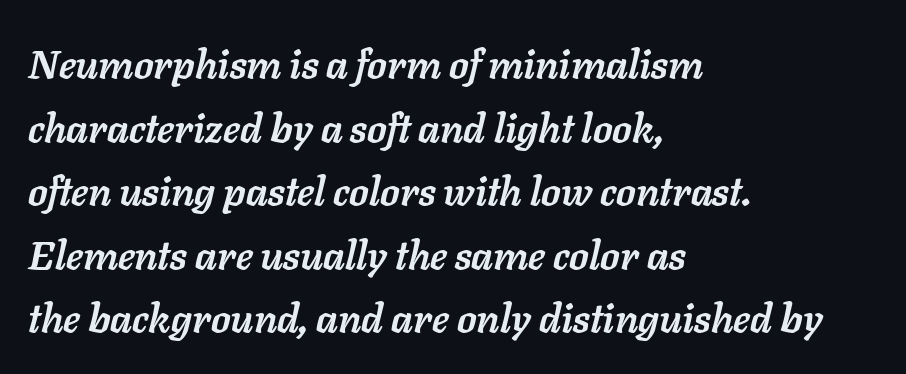
Q: Is the text bold? A: Yes.
Q: Is the text italic (slanted)? A: Yes, it leans right by about 11 degrees.
Q: Is the text underlined? A: No.
Q: How is the paragraph aligned? A: Left-aligned.
Q: Is the spacing between letters normal or unusually wide? A: Normal.
Q: Is the spacing between lines tight, normal or loose? A: Normal.
Q: Width (condensed, normal, or wide)? A: Normal.
Q: Stroke contrast? A: Low.
Q: x-height? A: Medium.
Q: Monospaced? A: No.
